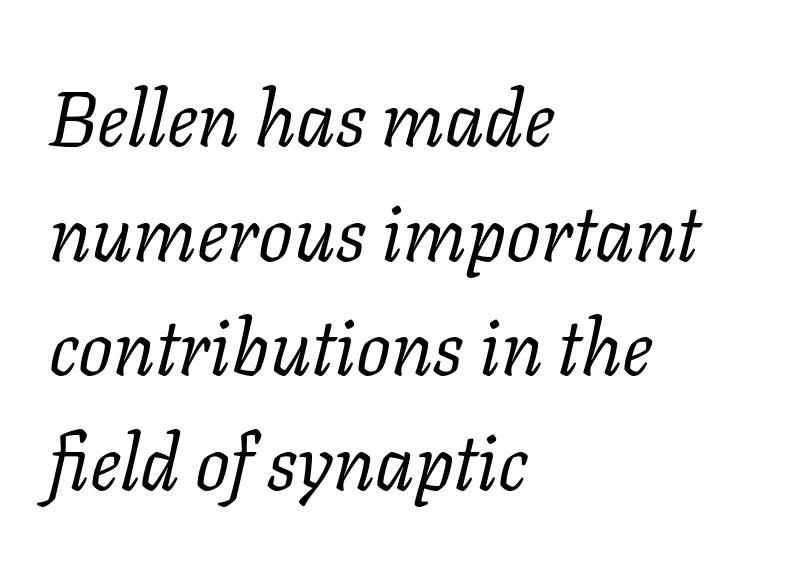
{"serif": "yes", "italic": "yes", "lean": "right", "slant_degrees": 11, "bold": "no", "weight": "regular", "width": "normal", "stroke_contrast": "low", "x_height": "medium", "monospaced": "no", "underline": "no", "align": "left", "line_spacing": "normal", "line_spacing_ratio": 1.49, "letter_spacing": "normal", "letter_spacing_em": 0.0, "glyph_px": 77}
